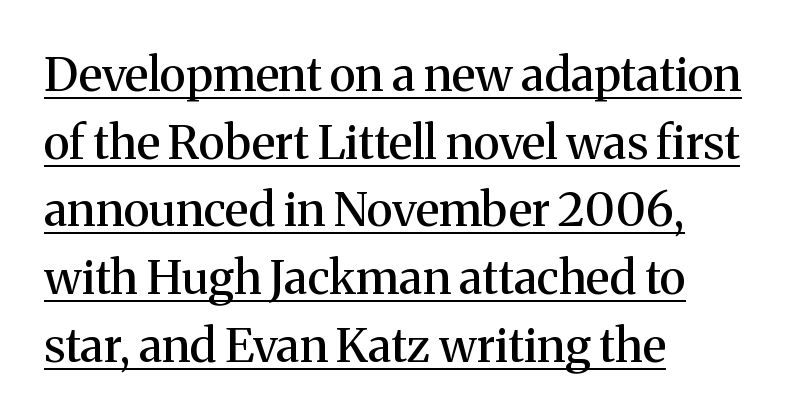
The image shows 47 px serif type, upright; set left-aligned, normal line spacing (1.44x), normal letter spacing, underlined; medium stroke contrast and a medium x-height.
